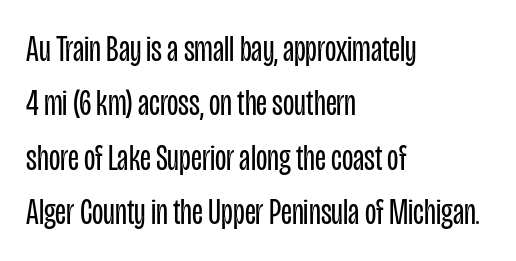
Q: Is the text bold? A: No.
Q: Is the text italic (slanted)? A: No, it is upright.
Q: Is the typeface a serif or a sans-serif typeface? A: Sans-serif.
Q: Is the text underlined? A: No.
Q: How is the paragraph aligned? A: Left-aligned.
Q: Is the spacing between letters normal or unusually wide? A: Normal.
Q: Is the spacing between lines tight, normal or loose? A: Normal.
Q: Width (condensed, normal, or wide)? A: Condensed.
Q: Stroke contrast? A: Low.
Q: x-height? A: Large.
Q: Monospaced? A: No.
